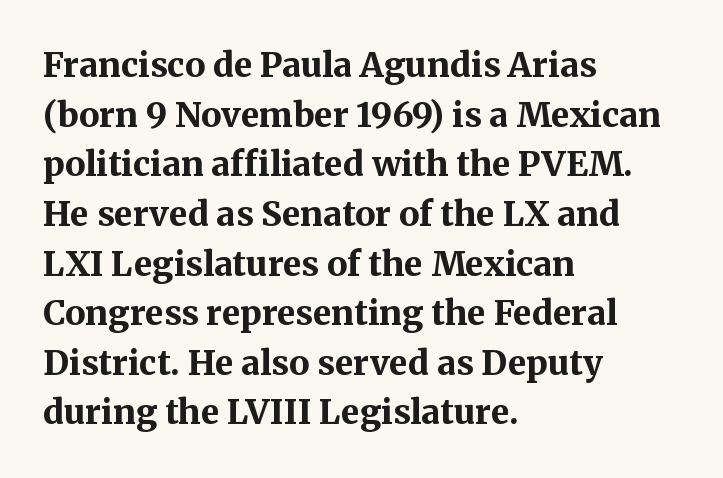
{"serif": "yes", "italic": "no", "bold": "yes", "weight": "bold", "width": "normal", "stroke_contrast": "medium", "x_height": "medium", "monospaced": "no", "underline": "no", "align": "left", "line_spacing": "normal", "line_spacing_ratio": 1.46, "letter_spacing": "normal", "letter_spacing_em": 0.0, "glyph_px": 34}
